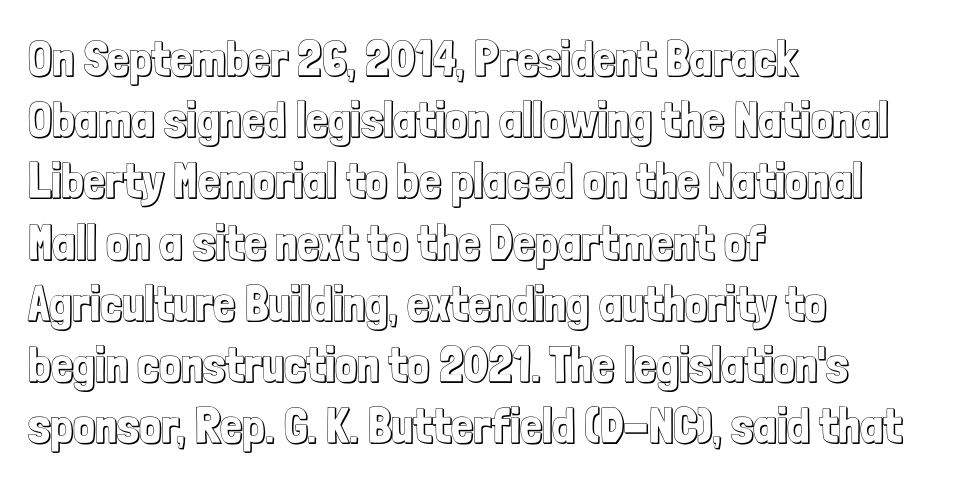
Q: Is the text italic (slanted)? A: No, it is upright.
Q: Is the text underlined? A: No.
Q: How is the paragraph aligned? A: Left-aligned.
Q: Is the spacing between letters normal or unusually wide? A: Normal.
Q: Is the spacing between lines tight, normal or loose? A: Normal.
Q: Width (condensed, normal, or wide)? A: Condensed.
Q: x-height? A: Medium.
Q: Monospaced? A: No.
